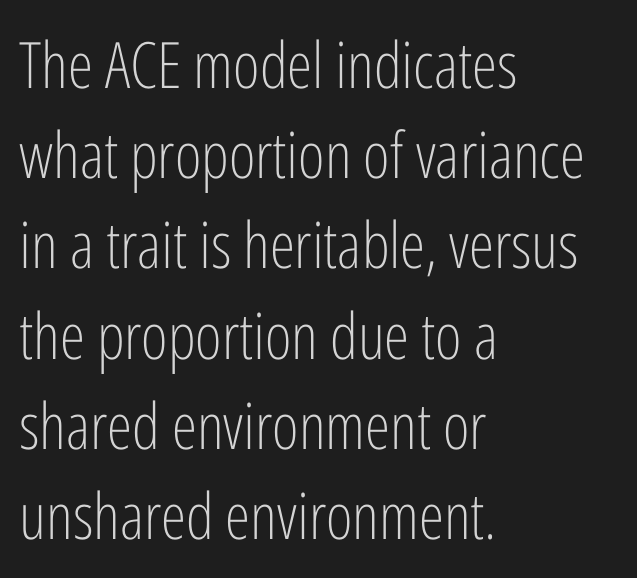
The typesetter chose a ragged-right arrangement here. Unlike a traditional serif, this face leaves its strokes unadorned. A light-to-regular cut is what we see here. The leading is moderate, giving the passage an even texture. Looks like regular typesetting: each glyph gets only the width it needs.
